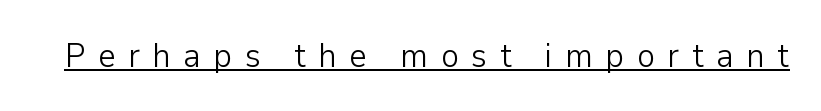
Q: Is the text bold? A: No.
Q: Is the text italic (slanted)? A: No, it is upright.
Q: Is the typeface a serif or a sans-serif typeface? A: Sans-serif.
Q: Is the text underlined? A: Yes.
Q: Is the spacing between letters normal or unusually wide? A: Unusually wide.
Q: Width (condensed, normal, or wide)? A: Normal.
Q: Stroke contrast? A: Low.
Q: x-height? A: Medium.
Q: Monospaced? A: No.
